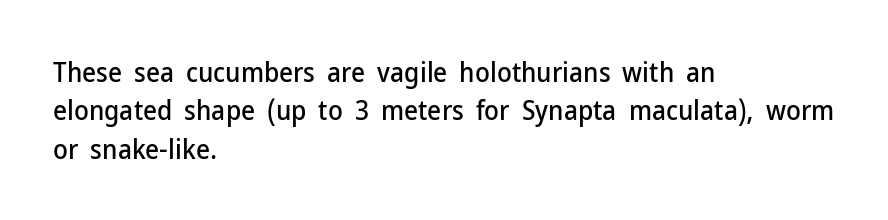
{"italic": "no", "underline": "no", "align": "left", "line_spacing": "normal", "line_spacing_ratio": 1.42, "letter_spacing": "normal", "letter_spacing_em": 0.0, "glyph_px": 27}
